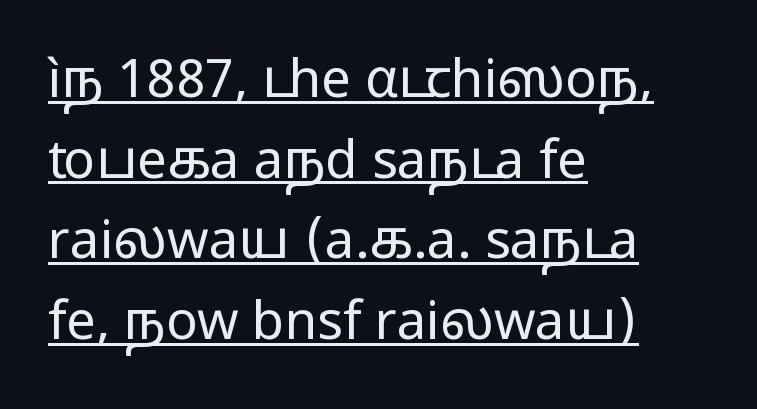
Is the letter spacing exaggerated? No — it looks like the ordinary default. Does a line run under the words? Yes, clearly. Heaviness? Minimal to ordinary, like unemphasized prose. It's the straight-up-and-down kind of type. Normally led — the rows are evenly, conventionally spaced.
